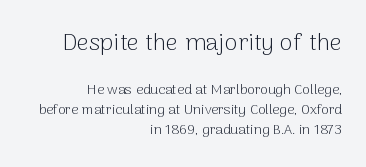
Q: Is the text bold? A: No.
Q: Is the text italic (slanted)? A: No, it is upright.
Q: Is the text underlined? A: No.
Q: How is the paragraph aligned? A: Right-aligned.
Q: Is the spacing between letters normal or unusually wide? A: Normal.
Q: Is the spacing between lines tight, normal or loose? A: Normal.
Q: Which block of text is set in a larger size, the first (top) or the second (bottom)? A: The first (top) one.
